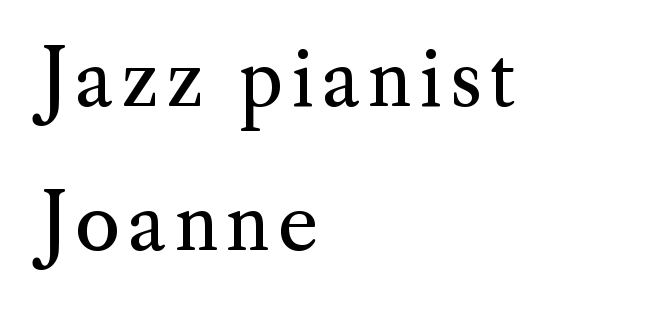
{"serif": "yes", "italic": "no", "bold": "no", "weight": "regular", "width": "normal", "stroke_contrast": "medium", "x_height": "small", "monospaced": "no", "underline": "no", "align": "left", "line_spacing_ratio": 1.87, "glyph_px": 77}
